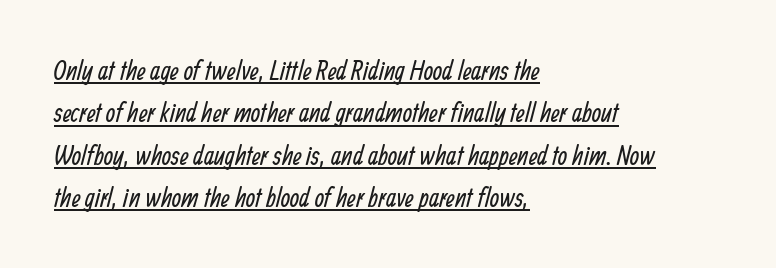
{"bold": "no", "underline": "yes", "align": "left", "line_spacing": "normal", "line_spacing_ratio": 1.57, "letter_spacing": "normal", "letter_spacing_em": 0.0, "glyph_px": 27}
